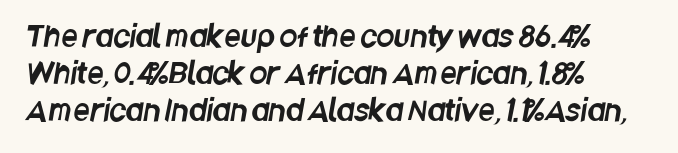
The image shows 29 px condensed sans-serif type; set left-aligned, normal line spacing (1.28x), normal letter spacing, not underlined; low stroke contrast and a large x-height.
